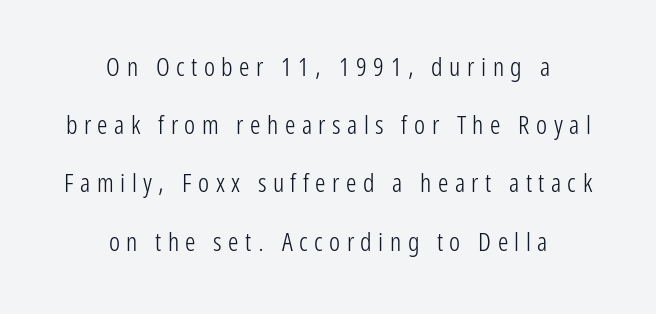
{"italic": "no", "bold": "no", "underline": "no", "align": "center", "line_spacing": "loose", "line_spacing_ratio": 2.24, "letter_spacing": "wide", "letter_spacing_em": 0.25, "glyph_px": 26}
